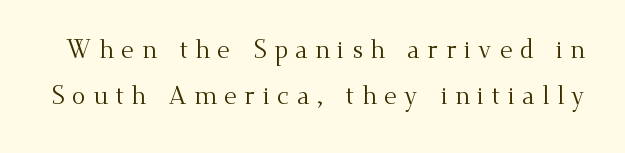
Q: Is the text bold? A: No.
Q: Is the text italic (slanted)? A: No, it is upright.
Q: Is the text underlined? A: No.
Q: Is the spacing between letters normal or unusually wide? A: Unusually wide.
